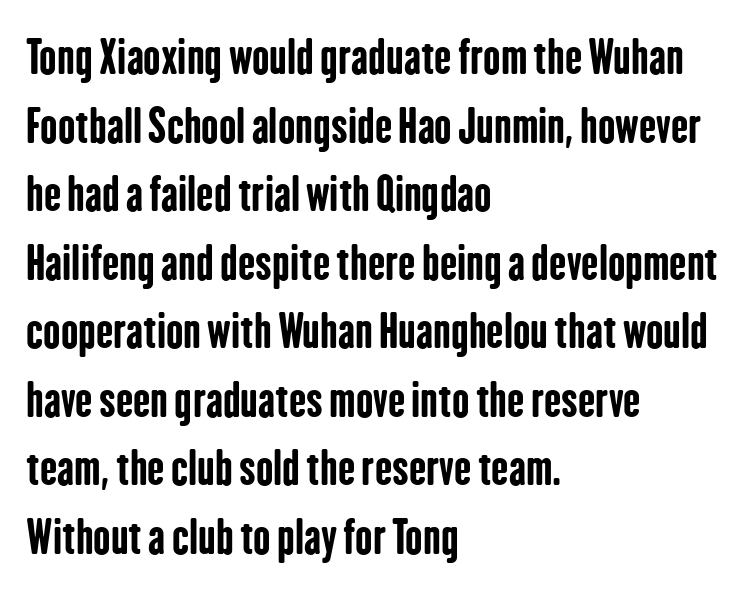
A typesetter would mark this as roman, not italic. The designer went with a sans here, leaving each stem footless. Notice how the passage keeps a crisp vertical edge on the left only. The font is running at its bold setting. Unmarked baselines from the first word to the last.
